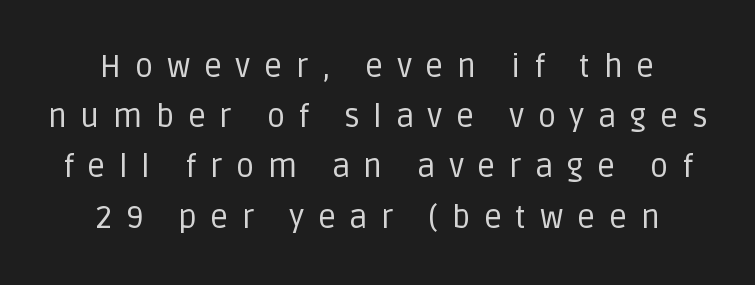
Q: Is the text bold? A: No.
Q: Is the text italic (slanted)? A: No, it is upright.
Q: Is the typeface a serif or a sans-serif typeface? A: Sans-serif.
Q: Is the text underlined? A: No.
Q: Is the spacing between letters normal or unusually wide? A: Unusually wide.
Q: Is the spacing between lines tight, normal or loose? A: Normal.
Q: Width (condensed, normal, or wide)? A: Normal.
Q: Stroke contrast? A: Low.
Q: x-height? A: Large.
Q: Monospaced? A: No.
